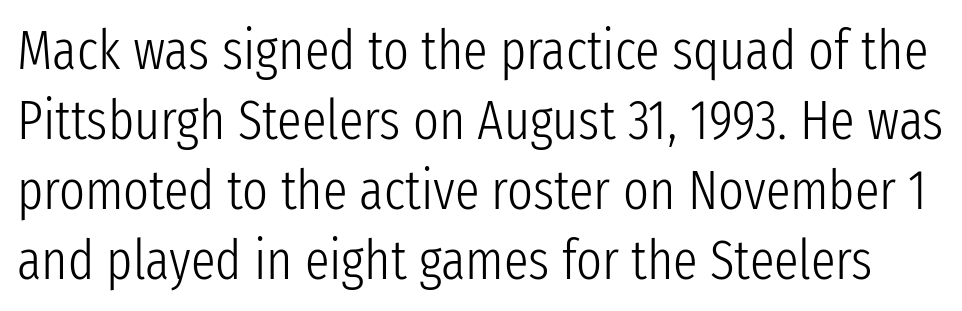
{"serif": "no", "italic": "no", "bold": "no", "weight": "light", "width": "condensed", "stroke_contrast": "low", "x_height": "medium", "monospaced": "no", "underline": "no", "line_spacing": "normal", "line_spacing_ratio": 1.27, "letter_spacing": "normal", "letter_spacing_em": 0.0, "glyph_px": 55}
